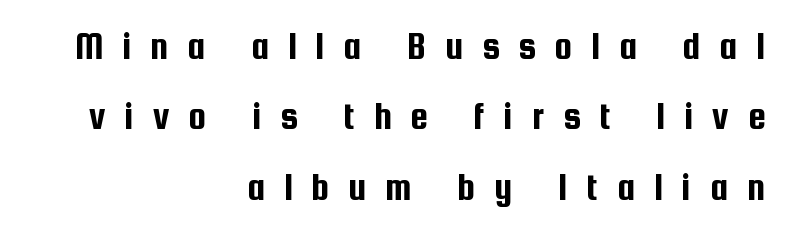
The area under the type is left untouched. You could not count columns in this text — the font is proportionally spaced. What kind of face is this? One without serifs — a sans. Ordinary non-slanted type is in use.
